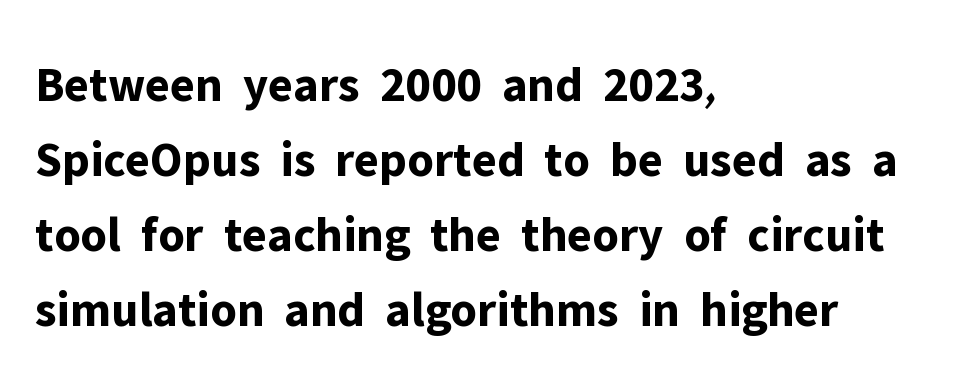
The image shows 50 px bold sans-serif type, upright; set left-aligned, normal line spacing (1.5x), normal letter spacing, not underlined; low stroke contrast and a medium x-height.
